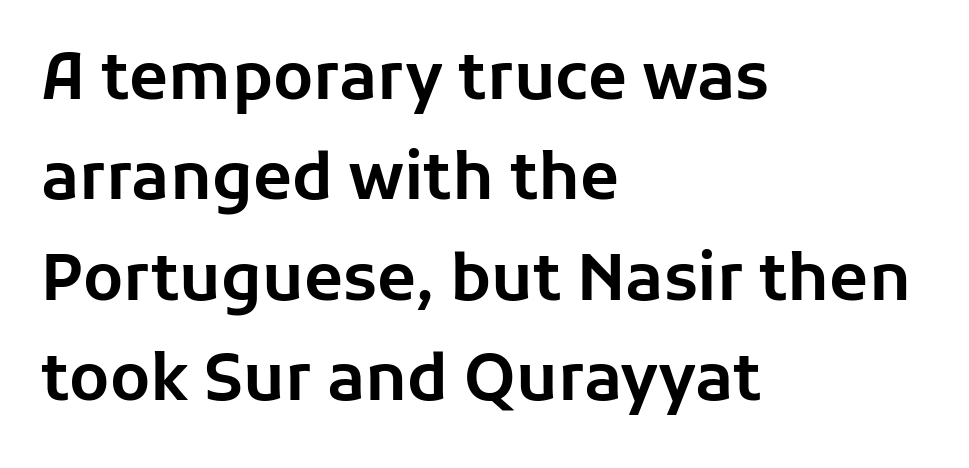
Compared with a centered layout, this one pins lines to the left instead. Honestly, there is no underline to notice here at all. The face used here is proportionally spaced, like ordinary book or web type. Is there any slant? The stems are plumb.
